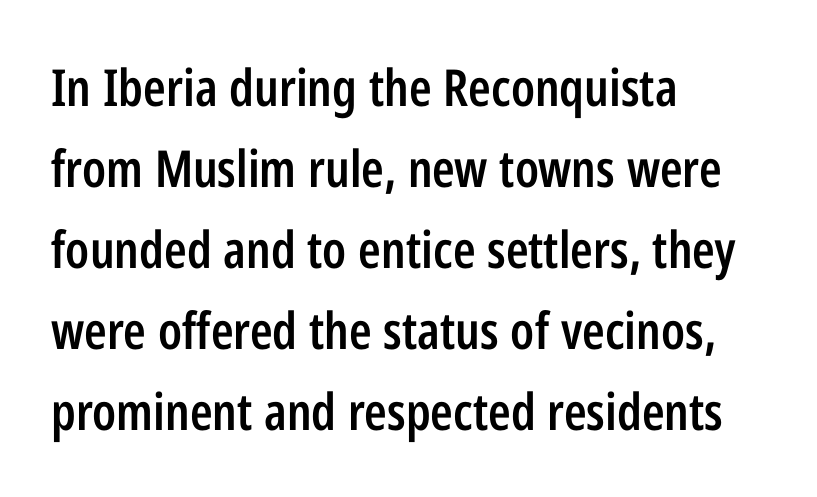
Underlining? Definitely not there. Does the leading feel generous? No, just average. Emphasis by weight is partial: semibold. Observe the absence of serifs on each vertical stroke in this sample. Between one letter and the next there's only the usual sliver of space.
